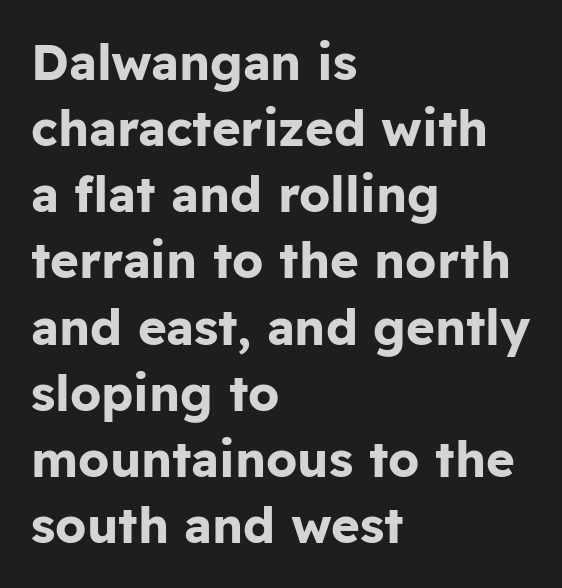
Q: Is the text bold? A: Yes.
Q: Is the text italic (slanted)? A: No, it is upright.
Q: Is the typeface a serif or a sans-serif typeface? A: Sans-serif.
Q: Is the text underlined? A: No.
Q: How is the paragraph aligned? A: Left-aligned.
Q: Is the spacing between letters normal or unusually wide? A: Normal.
Q: Is the spacing between lines tight, normal or loose? A: Normal.
Q: Width (condensed, normal, or wide)? A: Normal.
Q: Stroke contrast? A: Low.
Q: x-height? A: Medium.
Q: Monospaced? A: No.
